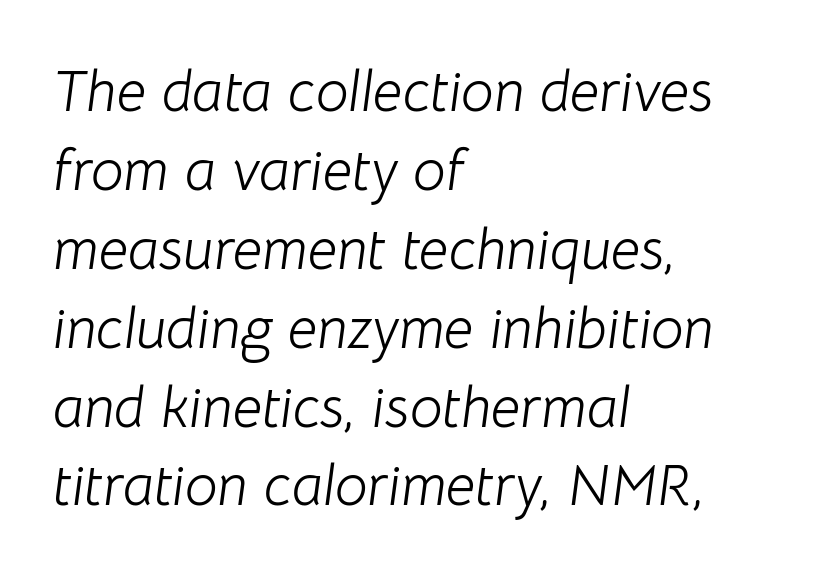
The image shows 58 px light type, italic (leaning right); set left-aligned, normal line spacing (1.36x), normal letter spacing, not underlined; low stroke contrast and a medium x-height.
